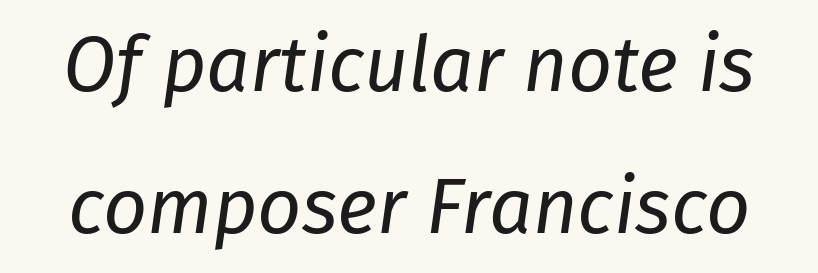
The image shows 77 px regular-weight type, italic (leaning right); set line spacing 1.84x, normal letter spacing, not underlined; low stroke contrast and a medium x-height.
